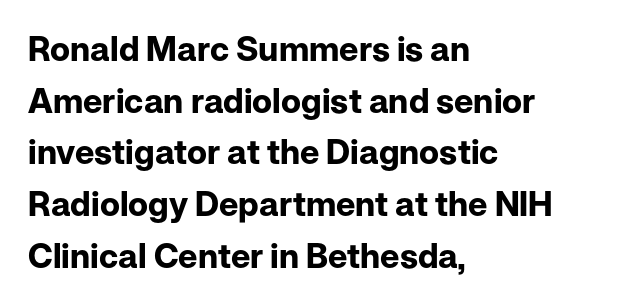
Q: Is the text bold? A: Yes.
Q: Is the text italic (slanted)? A: No, it is upright.
Q: Is the typeface a serif or a sans-serif typeface? A: Sans-serif.
Q: Is the text underlined? A: No.
Q: How is the paragraph aligned? A: Left-aligned.
Q: Is the spacing between letters normal or unusually wide? A: Normal.
Q: Is the spacing between lines tight, normal or loose? A: Normal.
Q: Width (condensed, normal, or wide)? A: Normal.
Q: Stroke contrast? A: Low.
Q: x-height? A: Medium.
Q: Monospaced? A: No.
